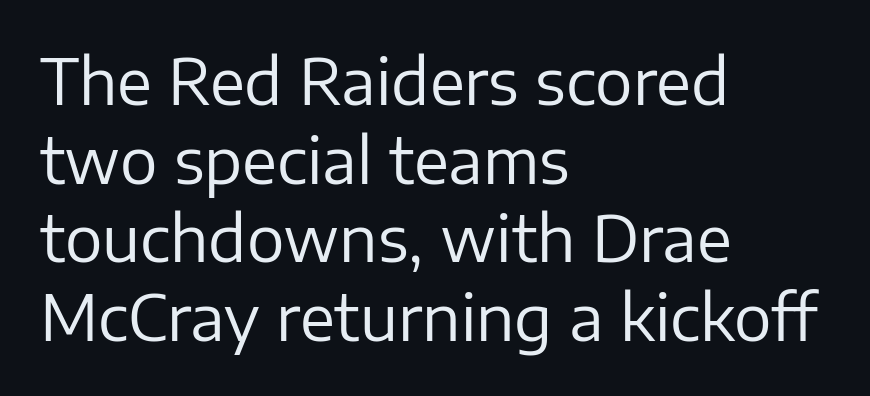
The image shows 63 px regular-weight sans-serif type, upright; set left-aligned, normal line spacing (1.25x), normal letter spacing, not underlined; low stroke contrast and a medium x-height.
